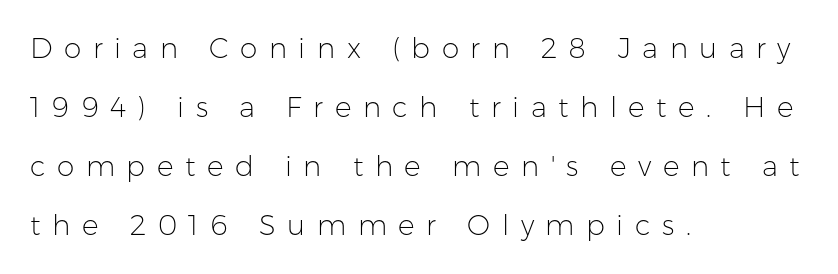
{"serif": "no", "italic": "no", "bold": "no", "weight": "light", "width": "normal", "stroke_contrast": "low", "x_height": "medium", "monospaced": "no", "underline": "no", "align": "left", "line_spacing": "loose", "line_spacing_ratio": 2.11, "letter_spacing": "wide", "letter_spacing_em": 0.41, "glyph_px": 28}
